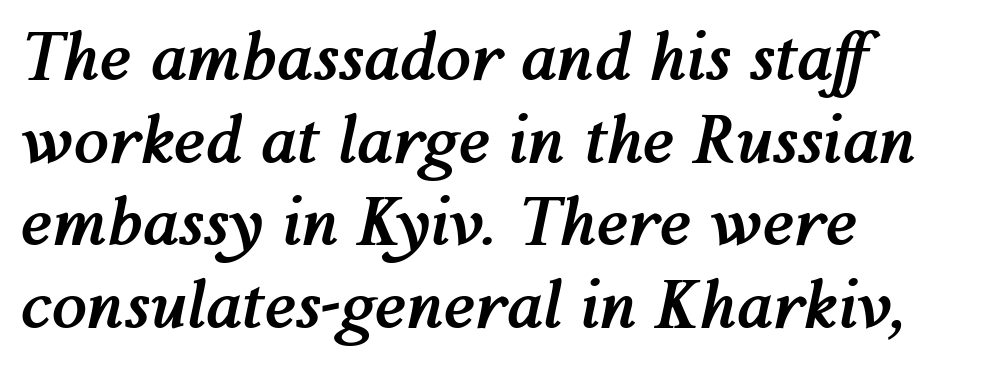
This rendering leaves character spacing at its baseline value. Reading down the column, the eye jumps a familiar distance to each next line. Here the designer chose a conventional face with non-uniform glyph widths. These lines were composed using italics.
